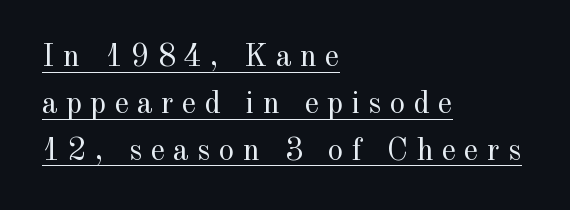
Typographically, this falls in the serif category. The weight tops out at a normal text grade. Is this a fixed-width face? No — the glyphs have proportional, varying widths. Does a line run under the words? Yes, clearly. The passage shown has open, widely tracked lettering throughout.
